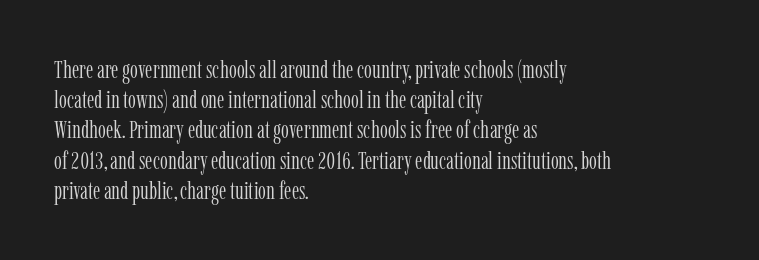
{"italic": "no", "bold": "no", "underline": "no", "align": "left", "line_spacing_ratio": 1.21, "letter_spacing": "normal", "letter_spacing_em": 0.0, "glyph_px": 25}
